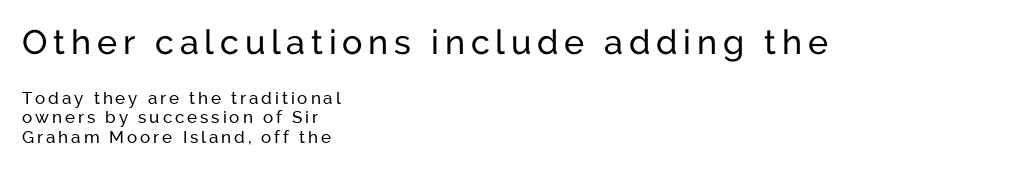
Q: Is the text bold? A: No.
Q: Is the text italic (slanted)? A: No, it is upright.
Q: Is the typeface a serif or a sans-serif typeface? A: Sans-serif.
Q: Is the text underlined? A: No.
Q: How is the paragraph aligned? A: Left-aligned.
Q: Is the spacing between lines tight, normal or loose? A: Tight.
Q: Which block of text is set in a larger size, the first (top) or the second (bottom)? A: The first (top) one.
Q: Width (condensed, normal, or wide)? A: Normal.
Q: Stroke contrast? A: Low.
Q: x-height? A: Medium.
Q: Monospaced? A: No.
